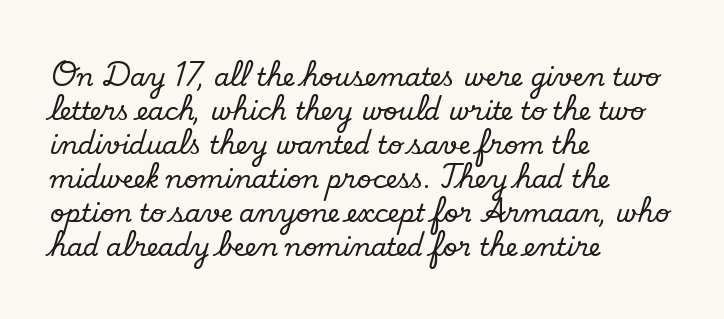
{"underline": "no", "align": "left", "line_spacing": "normal", "line_spacing_ratio": 1.36, "letter_spacing": "normal", "letter_spacing_em": 0.0, "glyph_px": 25}
